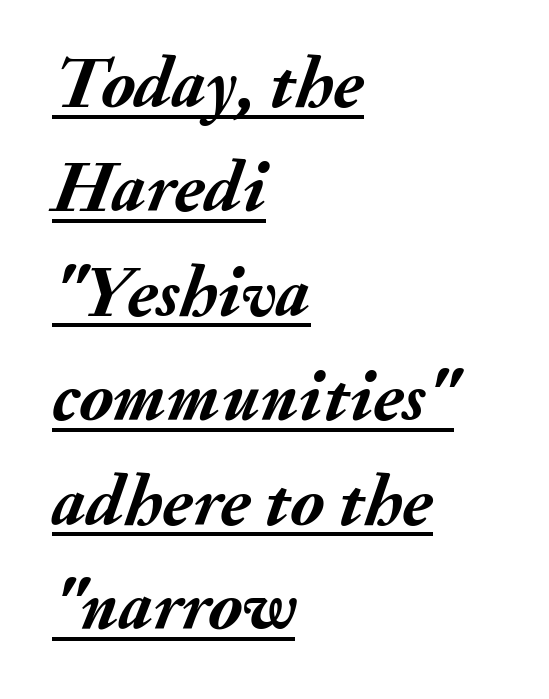
Q: Is the text bold? A: Yes.
Q: Is the text italic (slanted)? A: Yes, it leans right by about 20 degrees.
Q: Is the text underlined? A: Yes.
Q: How is the paragraph aligned? A: Left-aligned.
Q: Is the spacing between letters normal or unusually wide? A: Normal.
Q: Is the spacing between lines tight, normal or loose? A: Normal.
Q: Width (condensed, normal, or wide)? A: Normal.
Q: Stroke contrast? A: Medium.
Q: x-height? A: Small.
Q: Monospaced? A: No.
